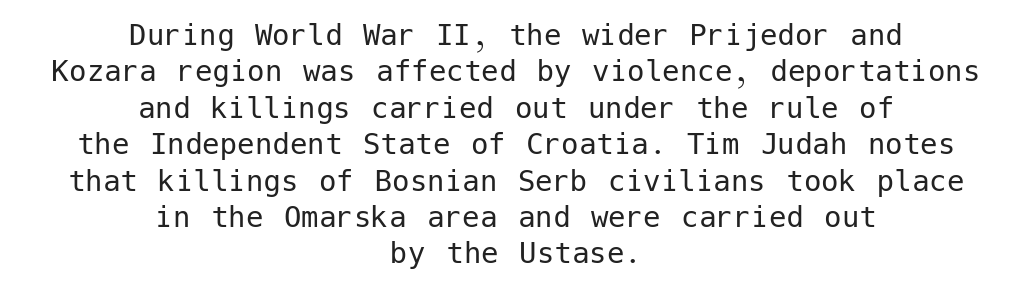
This rendering employs a face without finishing strokes, i.e., a sans-serif. Stroke thickness stays within the range of a standard reading face or lighter. In terms of letterspacing, this is plain default setting. Each row of text sits above clean, open space. Vertically, the passage feels compressed, each row crowding the next. The axis of the letterforms is exactly vertical.
